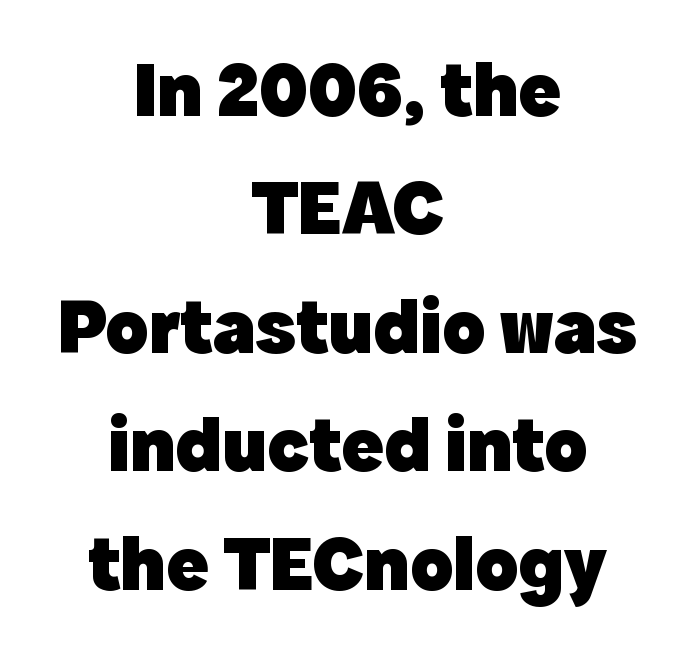
Q: Is the text bold? A: Yes.
Q: Is the text italic (slanted)? A: No, it is upright.
Q: Is the typeface a serif or a sans-serif typeface? A: Sans-serif.
Q: Is the text underlined? A: No.
Q: How is the paragraph aligned? A: Centered.
Q: Is the spacing between letters normal or unusually wide? A: Normal.
Q: Is the spacing between lines tight, normal or loose? A: Normal.
Q: Width (condensed, normal, or wide)? A: Normal.
Q: x-height? A: Medium.
Q: Monospaced? A: No.
